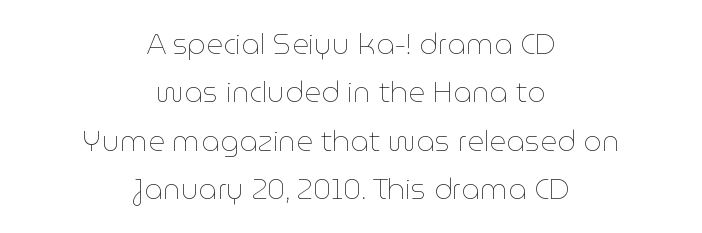
Q: Is the text bold? A: No.
Q: Is the text italic (slanted)? A: No, it is upright.
Q: Is the text underlined? A: No.
Q: How is the paragraph aligned? A: Centered.
Q: Is the spacing between letters normal or unusually wide? A: Normal.
Q: Is the spacing between lines tight, normal or loose? A: Normal.
Q: Width (condensed, normal, or wide)? A: Normal.
Q: Stroke contrast? A: Low.
Q: x-height? A: Medium.
Q: Monospaced? A: No.
